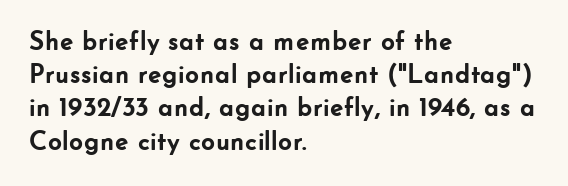
There is no visible air inserted between adjacent glyphs. In terms of weight, the rendering is a true, heavy bold. Visually the block forms a straight wall on the left and a jagged coastline on the right. Lines of text with bare space underneath. If you drew a line through each stem, it would be perfectly vertical.
